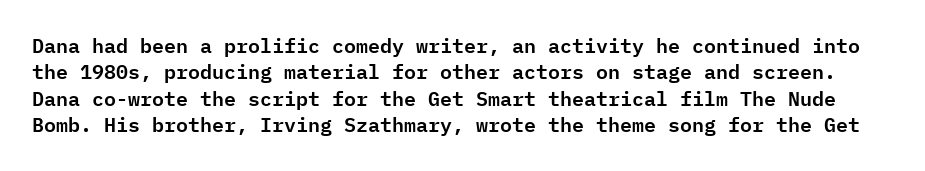
{"italic": "no", "underline": "no", "line_spacing": "normal", "line_spacing_ratio": 1.32, "letter_spacing": "normal", "letter_spacing_em": 0.0, "glyph_px": 20}
